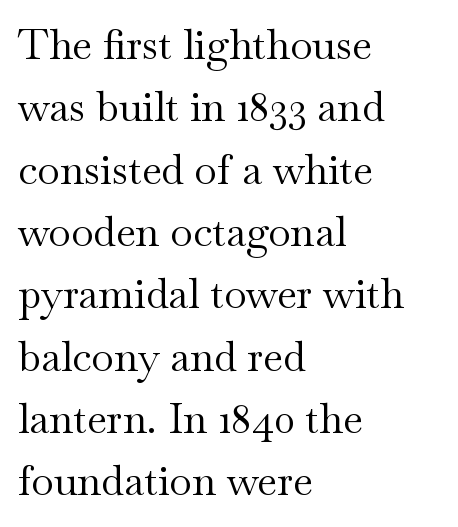
{"serif": "yes", "italic": "no", "bold": "no", "weight": "regular", "width": "wide", "stroke_contrast": "medium", "x_height": "small", "monospaced": "no", "underline": "no", "align": "left", "line_spacing": "normal", "line_spacing_ratio": 1.52, "letter_spacing": "normal", "letter_spacing_em": 0.0, "glyph_px": 41}
